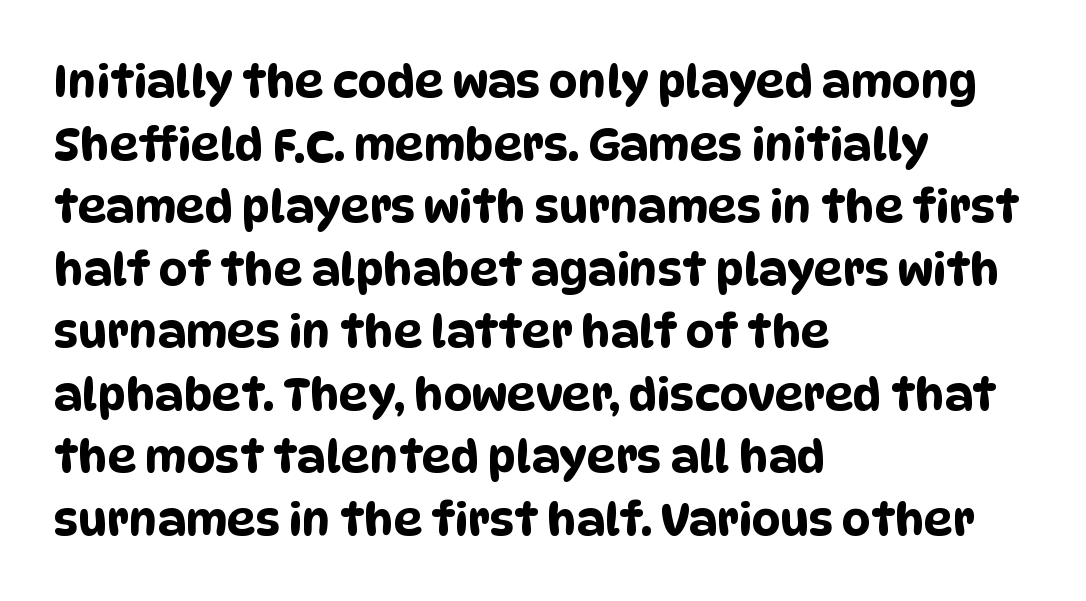
{"serif": "no", "width": "condensed", "stroke_contrast": "low", "x_height": "large", "monospaced": "no", "underline": "no", "align": "left", "line_spacing": "normal", "line_spacing_ratio": 1.39, "letter_spacing": "normal", "letter_spacing_em": 0.0, "glyph_px": 45}
